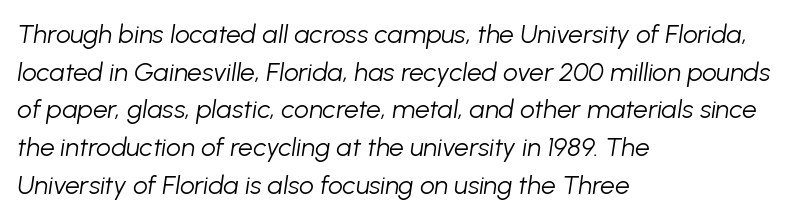
The image shows 26 px text type, italic (leaning right); set left-aligned, normal line spacing (1.45x), normal letter spacing, not underlined.
